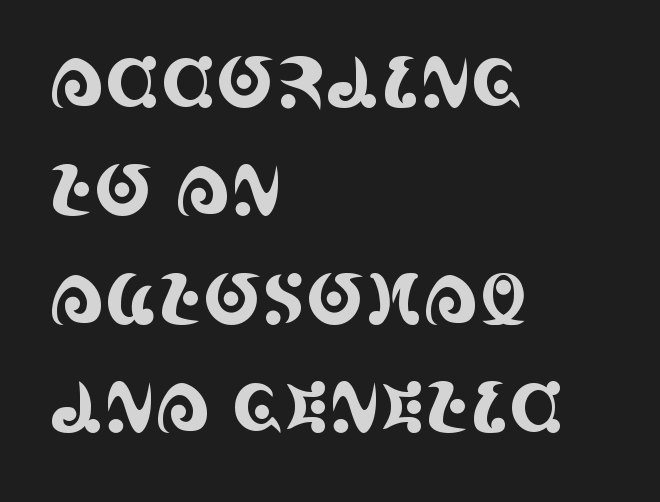
Q: Is the text italic (slanted)? A: No, it is upright.
Q: Is the typeface a serif or a sans-serif typeface? A: Serif.
Q: Is the text underlined? A: No.
Q: How is the paragraph aligned? A: Left-aligned.
Q: Is the spacing between letters normal or unusually wide? A: Normal.
Q: Is the spacing between lines tight, normal or loose? A: Normal.
Q: Width (condensed, normal, or wide)? A: Condensed.
Q: x-height? A: Large.
Q: Monospaced? A: No.
